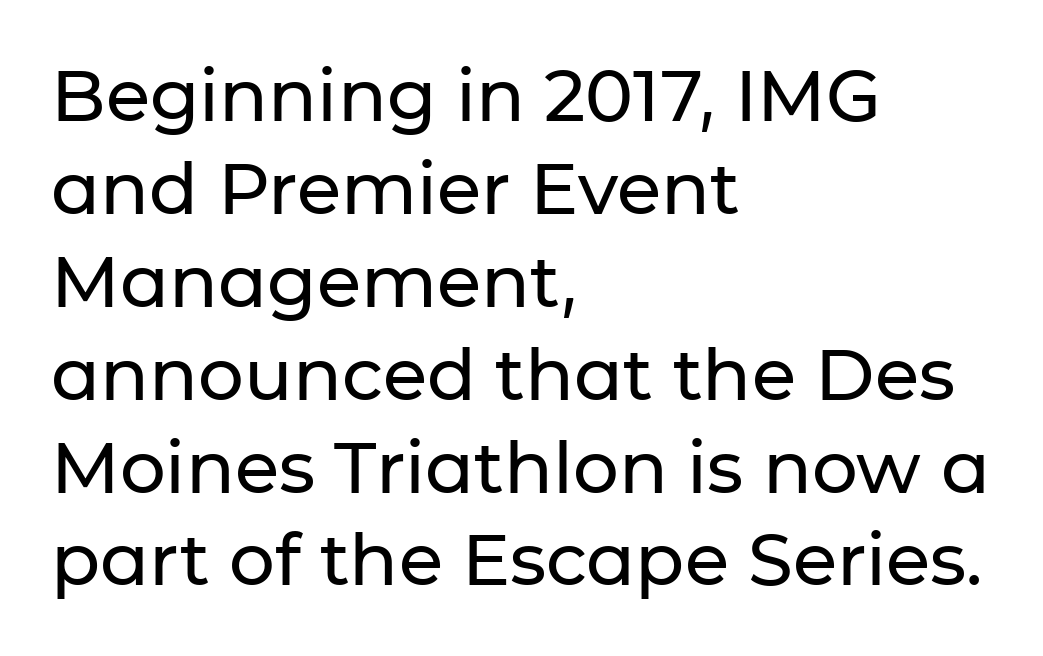
The rendering uses natural spacing where letterforms have individual widths. Tracking here is standard; glyphs follow each other at the usual distance. No italicization has been applied; the sample stays upright. Students, observe: this is what conventionally led text looks like. This sample uses a sans-serif face.
